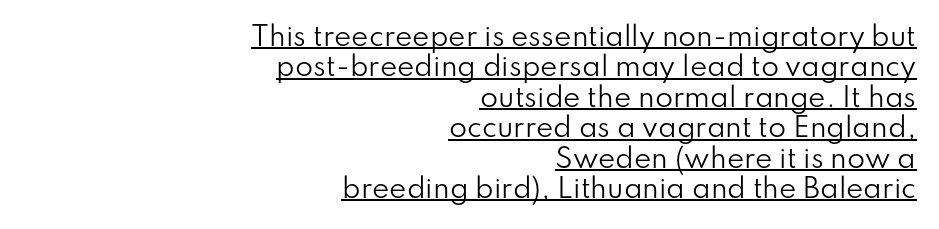
The image shows 26 px text type, upright; set right-aligned, line spacing 1.17x, normal letter spacing, underlined.
